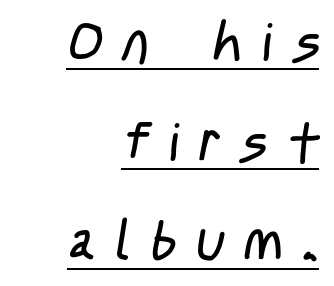
The image shows 53 px regular-weight, condensed sans-serif type; set right-aligned, line spacing 1.88x, unusually wide letter spacing (+0.39 em), underlined; low stroke contrast and a large x-height.
